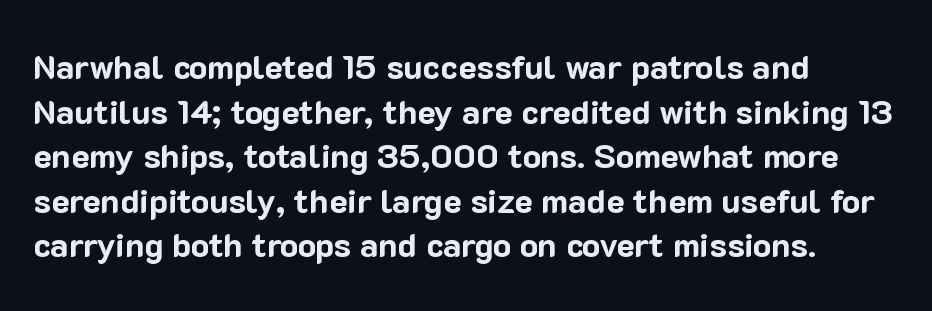
{"serif": "no", "italic": "no", "bold": "yes", "weight": "bold", "width": "normal", "stroke_contrast": "low", "x_height": "medium", "monospaced": "no", "underline": "no", "align": "left", "line_spacing": "normal", "line_spacing_ratio": 1.31, "letter_spacing": "normal", "letter_spacing_em": 0.0, "glyph_px": 34}
